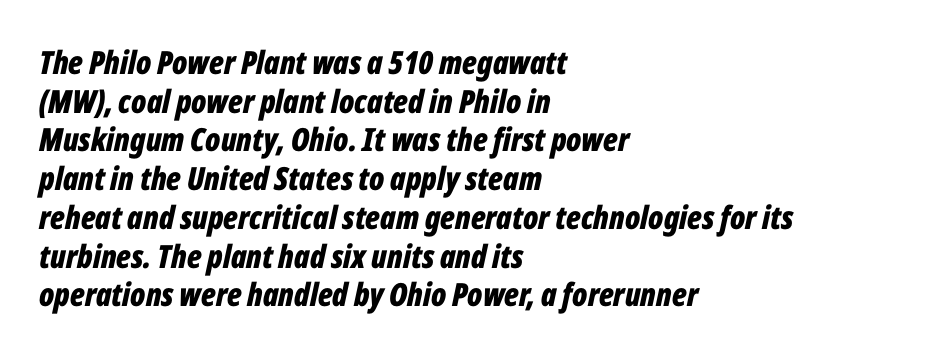
Check the space under the baseline: it is left empty. Typeset ragged right — the left edge is the straight one. Spacing verdict: proportional, widths tailored to each character. Thick stems and heavy bowls — unmistakably bold.
